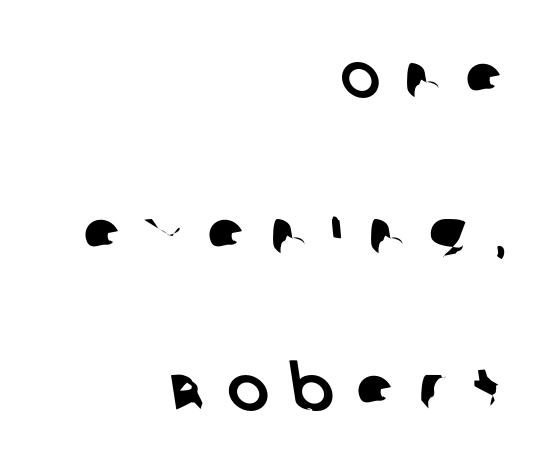
{"serif": "no", "width": "normal", "stroke_contrast": "low", "x_height": "large", "monospaced": "no", "underline": "no", "align": "right", "line_spacing": "loose", "line_spacing_ratio": 2.48, "letter_spacing": "wide", "letter_spacing_em": 0.36, "glyph_px": 63}
